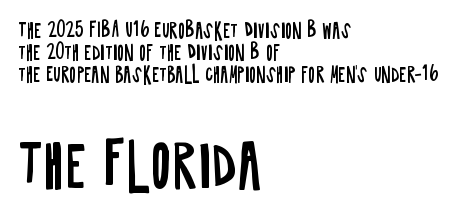
Q: Is the text bold? A: No.
Q: Is the text italic (slanted)? A: No, it is upright.
Q: Is the typeface a serif or a sans-serif typeface? A: Sans-serif.
Q: Is the text underlined? A: No.
Q: How is the paragraph aligned? A: Left-aligned.
Q: Is the spacing between letters normal or unusually wide? A: Normal.
Q: Is the spacing between lines tight, normal or loose? A: Tight.
Q: Which block of text is set in a larger size, the first (top) or the second (bottom)? A: The second (bottom) one.
Q: Width (condensed, normal, or wide)? A: Condensed.
Q: Stroke contrast? A: Low.
Q: x-height? A: Large.
Q: Monospaced? A: No.
